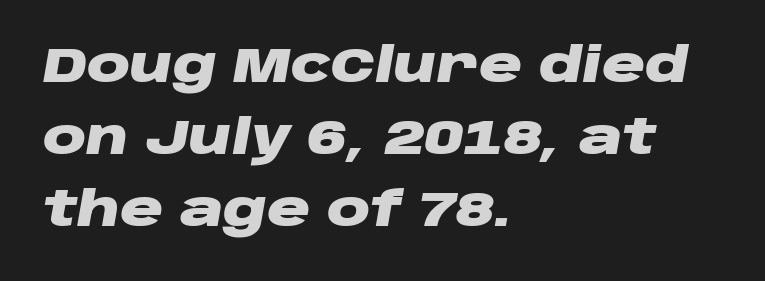
Honestly, there is no underline to notice here at all. The typesetting leans heavy: a genuine bold. Varying glyph widths throughout — classic text-font behaviour. The block of text has a typical density, with ordinary space between rows.
